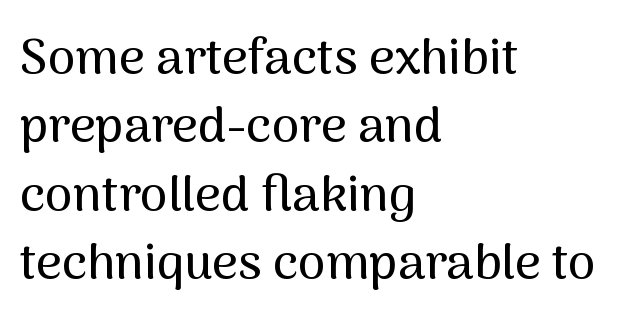
{"serif": "no", "italic": "no", "width": "normal", "stroke_contrast": "medium", "x_height": "medium", "monospaced": "no", "underline": "no", "align": "left", "line_spacing": "normal", "line_spacing_ratio": 1.37, "letter_spacing": "normal", "letter_spacing_em": 0.0, "glyph_px": 50}
